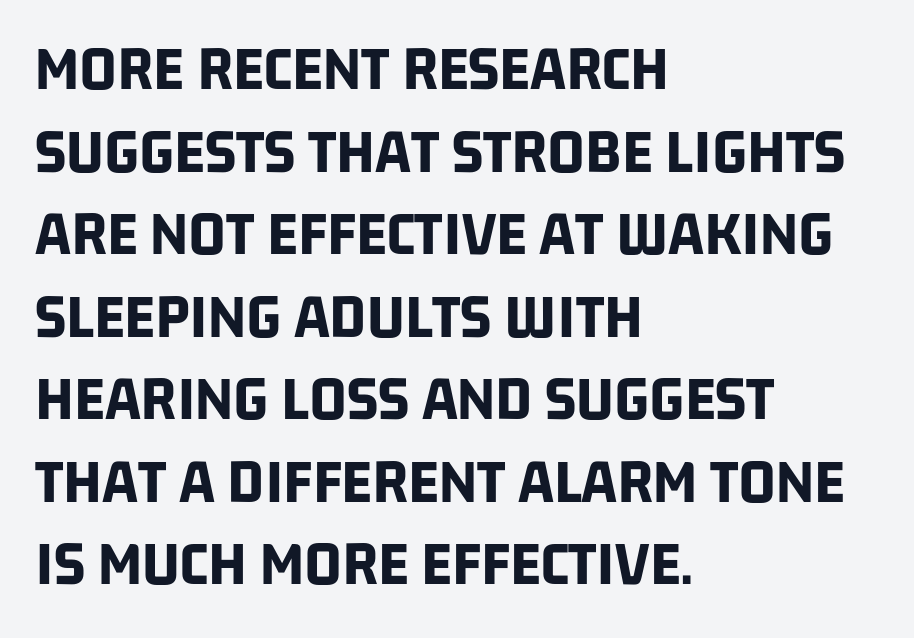
Q: Is the text bold? A: Yes.
Q: Is the typeface a serif or a sans-serif typeface? A: Sans-serif.
Q: Is the text underlined? A: No.
Q: How is the paragraph aligned? A: Left-aligned.
Q: Is the spacing between letters normal or unusually wide? A: Normal.
Q: Is the spacing between lines tight, normal or loose? A: Normal.
Q: Width (condensed, normal, or wide)? A: Condensed.
Q: Stroke contrast? A: Low.
Q: x-height? A: Large.
Q: Monospaced? A: No.
